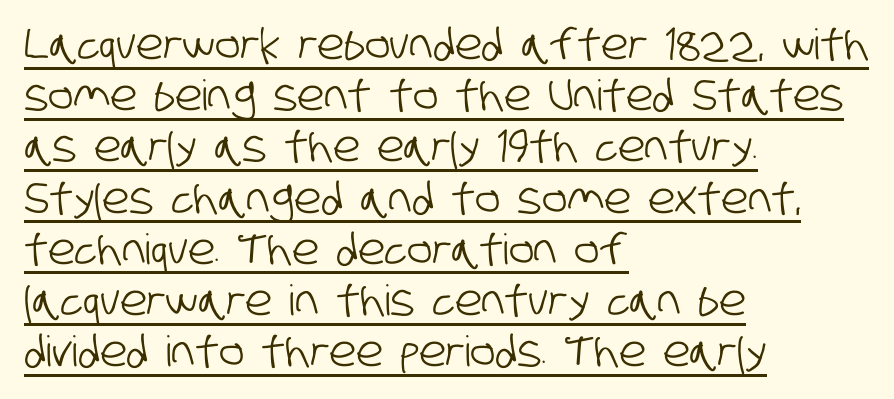
Q: Is the typeface a serif or a sans-serif typeface? A: Sans-serif.
Q: Is the text underlined? A: Yes.
Q: How is the paragraph aligned? A: Left-aligned.
Q: Is the spacing between letters normal or unusually wide? A: Normal.
Q: Width (condensed, normal, or wide)? A: Condensed.
Q: Stroke contrast? A: Low.
Q: x-height? A: Large.
Q: Monospaced? A: No.
